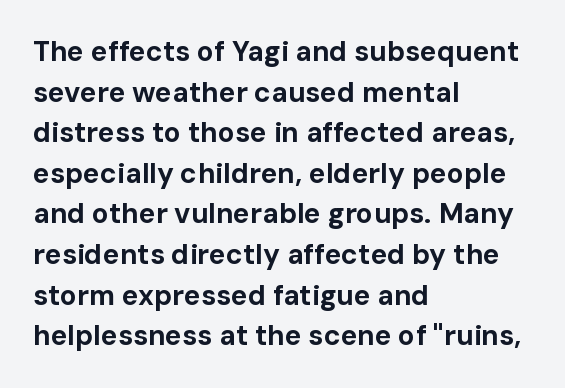
{"serif": "no", "italic": "no", "bold": "yes", "weight": "bold", "width": "normal", "stroke_contrast": "low", "x_height": "medium", "monospaced": "no", "underline": "no", "align": "left", "line_spacing": "normal", "line_spacing_ratio": 1.45, "letter_spacing": "normal", "letter_spacing_em": 0.0, "glyph_px": 28}
